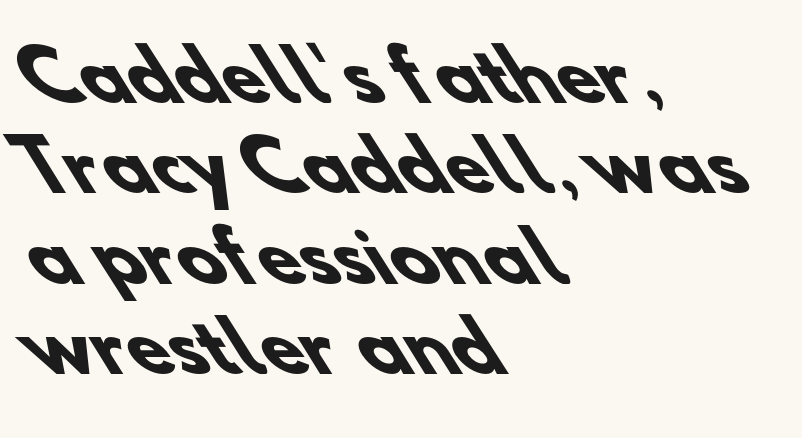
The image shows 69 px heavy sans-serif type; set left-aligned, normal line spacing (1.31x), normal letter spacing, not underlined; low stroke contrast and a small x-height.
